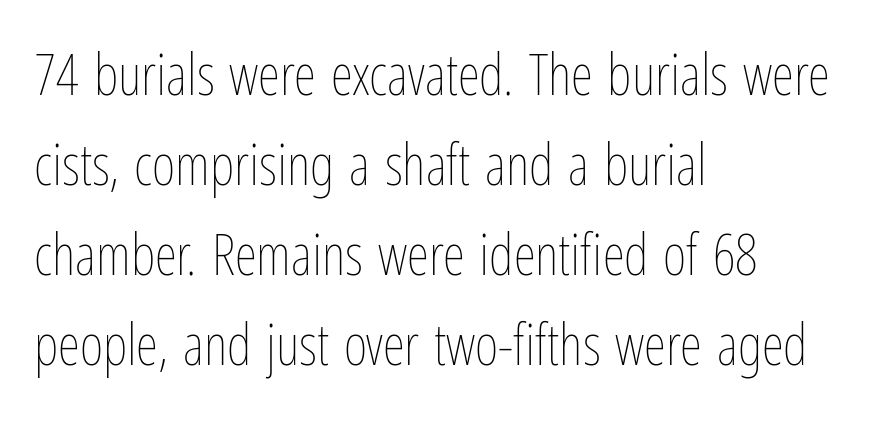
A typesetter would call this leading conventional body-copy spacing. All the whitespace from short lines collects on the right. Underlining? Definitely not there. Do the characters align in a grid? No, the font is proportional. This rendering leaves character spacing at its baseline value. The passage shown is not bold in any degree.
